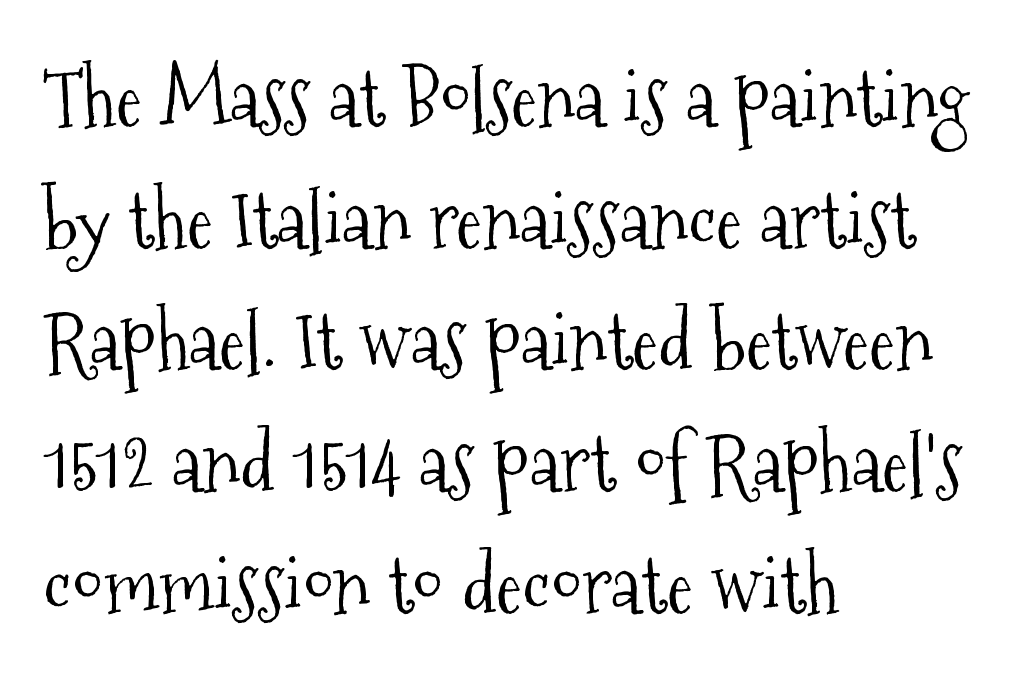
{"serif": "yes", "italic": "no", "bold": "no", "weight": "light", "width": "condensed", "stroke_contrast": "medium", "x_height": "medium", "monospaced": "no", "underline": "no", "align": "left", "line_spacing": "normal", "line_spacing_ratio": 1.54, "letter_spacing": "normal", "letter_spacing_em": 0.0, "glyph_px": 79}
